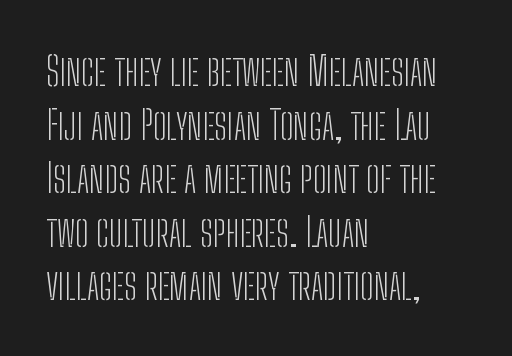
The foot of each line stays bare and open. Character widths vary here, with narrow letters taking less room than wide ones. A light-to-regular cut is what we see here. The lines are quadded left. Quick note: not italic, upright.
